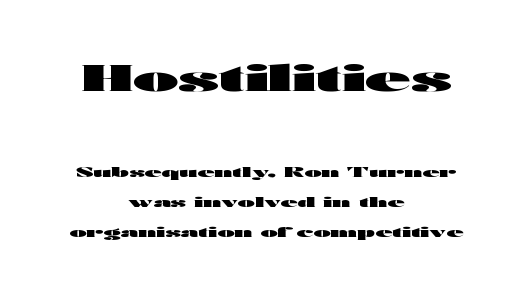
{"serif": "no", "italic": "no", "bold": "yes", "weight": "heavy", "width": "wide", "stroke_contrast": "high", "x_height": "medium", "monospaced": "no", "underline": "no", "align": "center", "line_spacing": "loose", "line_spacing_ratio": 2.16, "letter_spacing": "normal", "letter_spacing_em": 0.0, "larger_block": "first", "size_ratio": 2.64, "glyph_px": 37}
